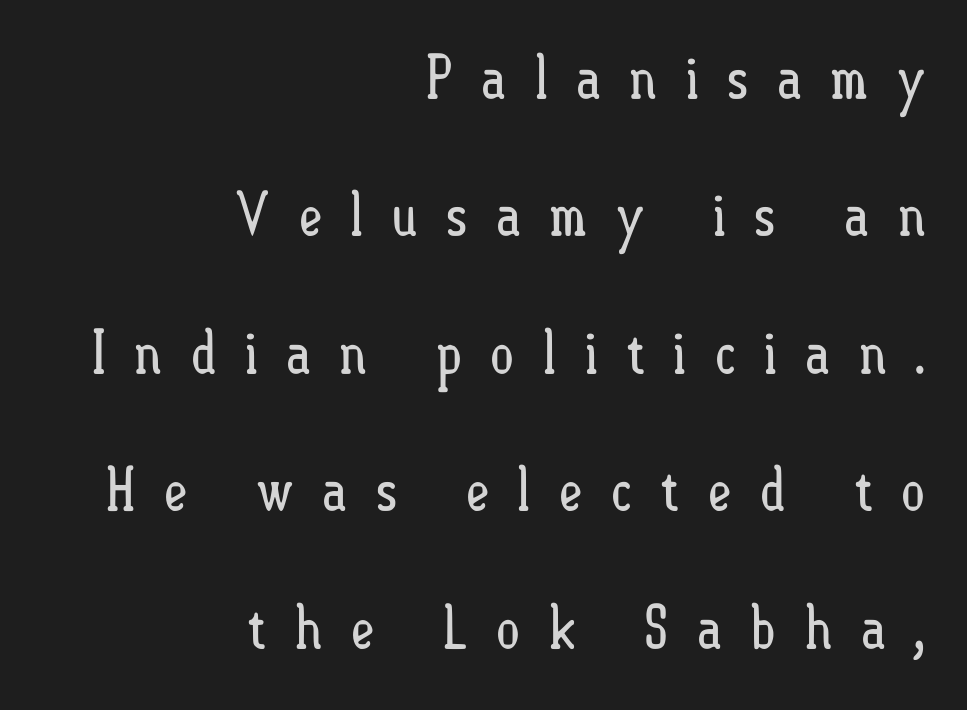
{"italic": "no", "bold": "no", "weight": "regular", "width": "condensed", "stroke_contrast": "low", "x_height": "small", "monospaced": "no", "underline": "no", "align": "right", "line_spacing": "loose", "line_spacing_ratio": 2.29, "letter_spacing": "wide", "letter_spacing_em": 0.45, "glyph_px": 60}
